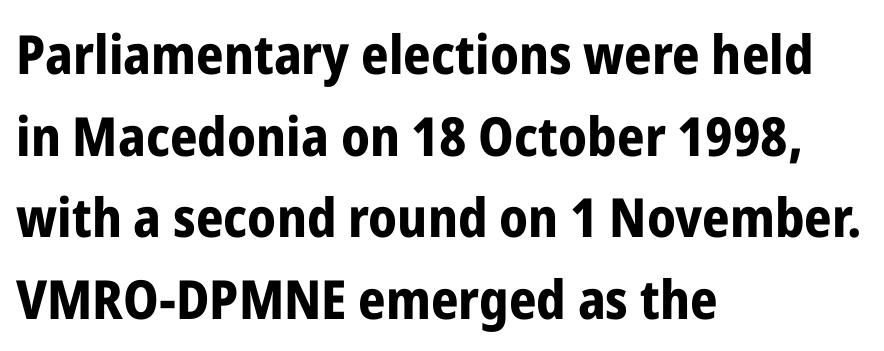
Q: Is the text bold? A: Yes.
Q: Is the text italic (slanted)? A: No, it is upright.
Q: Is the typeface a serif or a sans-serif typeface? A: Sans-serif.
Q: Is the text underlined? A: No.
Q: How is the paragraph aligned? A: Left-aligned.
Q: Is the spacing between letters normal or unusually wide? A: Normal.
Q: Is the spacing between lines tight, normal or loose? A: Normal.
Q: Width (condensed, normal, or wide)? A: Condensed.
Q: Stroke contrast? A: Low.
Q: x-height? A: Medium.
Q: Monospaced? A: No.
